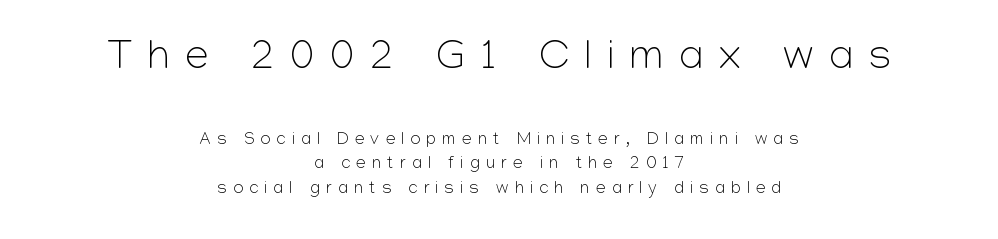
The image shows 42 px light sans-serif type, upright; set centered, normal line spacing (1.42x), unusually wide letter spacing (+0.38 em), not underlined; the first (top) block is 2.47x larger; low stroke contrast and a medium x-height.
